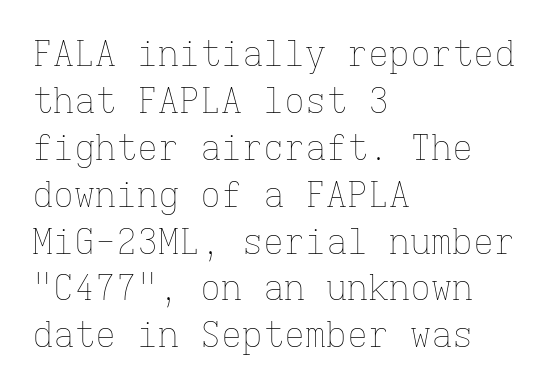
The image shows 35 px thin type, upright, monospaced; set left-aligned, normal line spacing (1.34x), normal letter spacing, not underlined; low stroke contrast and a medium x-height.
